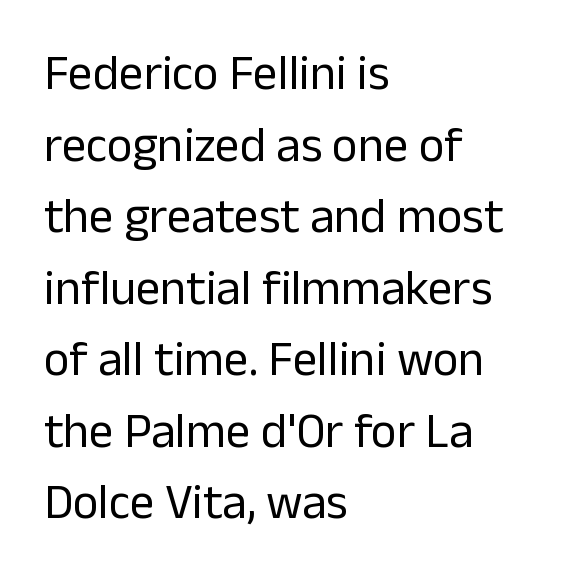
The image shows 49 px regular-weight sans-serif type, upright; set left-aligned, normal line spacing (1.46x), normal letter spacing, not underlined; low stroke contrast and a medium x-height.
